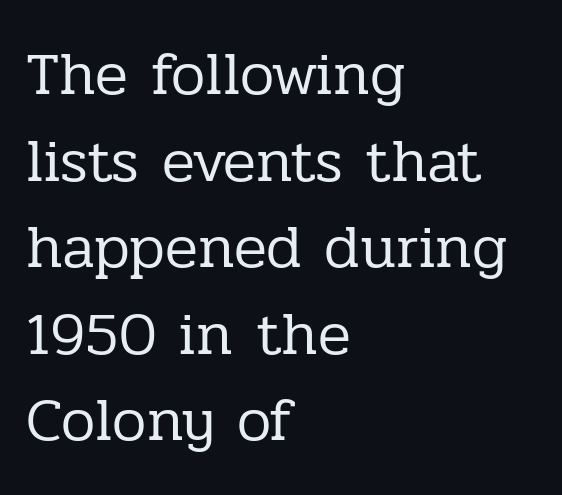
Q: Is the text bold? A: No.
Q: Is the text italic (slanted)? A: No, it is upright.
Q: Is the typeface a serif or a sans-serif typeface? A: Serif.
Q: Is the text underlined? A: No.
Q: How is the paragraph aligned? A: Left-aligned.
Q: Is the spacing between letters normal or unusually wide? A: Normal.
Q: Is the spacing between lines tight, normal or loose? A: Normal.
Q: Width (condensed, normal, or wide)? A: Normal.
Q: Stroke contrast? A: Low.
Q: x-height? A: Medium.
Q: Monospaced? A: No.
